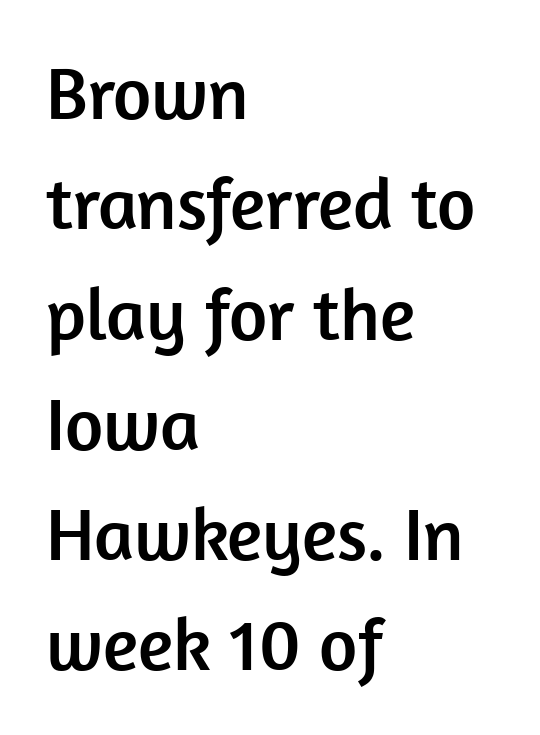
Think of a printed novel: that variable character pitch is what you see here. Posture: vertical. The paragraph has a hard left edge and a soft right edge. Compared with typical body copy, the letter spacing here is the same. Are there feet on the stems? There aren't — it's a sans.
